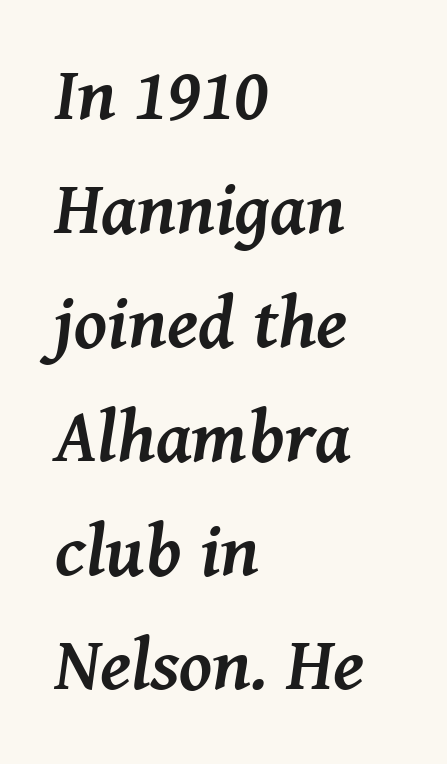
{"serif": "yes", "italic": "yes", "lean": "right", "slant_degrees": 8, "bold": "yes", "weight": "semibold", "width": "normal", "stroke_contrast": "medium", "x_height": "medium", "monospaced": "no", "underline": "no", "align": "left", "line_spacing": "normal", "line_spacing_ratio": 1.54, "letter_spacing": "normal", "letter_spacing_em": 0.0, "glyph_px": 74}
